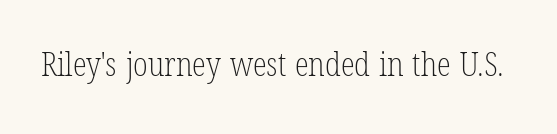
Nothing heavy about these letters — not bold at all. I'd call this a serif setting — the letters wear small feet. Lines of text with bare space underneath. This is roman type, the default non-slanted kind.
